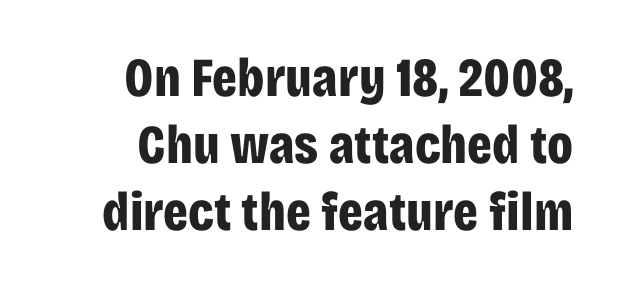
Q: Is the text bold? A: Yes.
Q: Is the text italic (slanted)? A: No, it is upright.
Q: Is the typeface a serif or a sans-serif typeface? A: Sans-serif.
Q: Is the text underlined? A: No.
Q: How is the paragraph aligned? A: Right-aligned.
Q: Is the spacing between letters normal or unusually wide? A: Normal.
Q: Width (condensed, normal, or wide)? A: Condensed.
Q: Stroke contrast? A: Low.
Q: x-height? A: Large.
Q: Monospaced? A: No.
